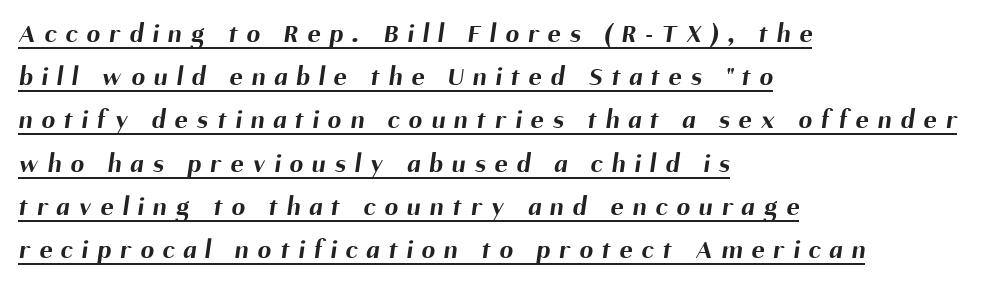
The image shows 27 px bold type; set left-aligned, normal line spacing (1.6x), unusually wide letter spacing (+0.34 em), underlined.
